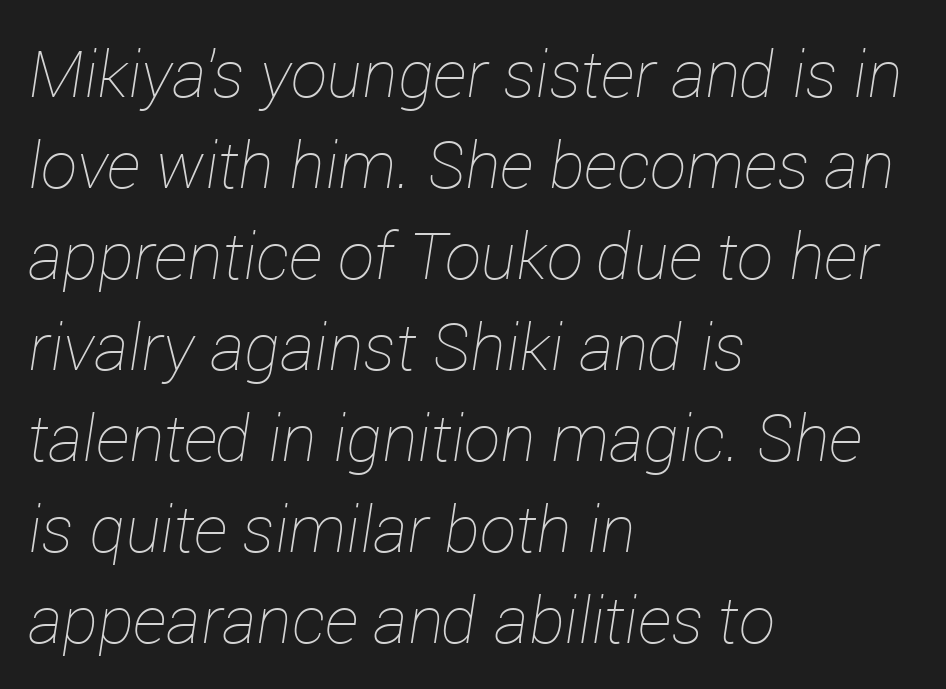
{"italic": "yes", "lean": "right", "slant_degrees": 12, "bold": "no", "weight": "thin", "width": "normal", "stroke_contrast": "low", "x_height": "medium", "monospaced": "no", "underline": "no", "align": "left", "line_spacing": "normal", "line_spacing_ratio": 1.4, "letter_spacing": "normal", "letter_spacing_em": 0.0, "glyph_px": 65}
